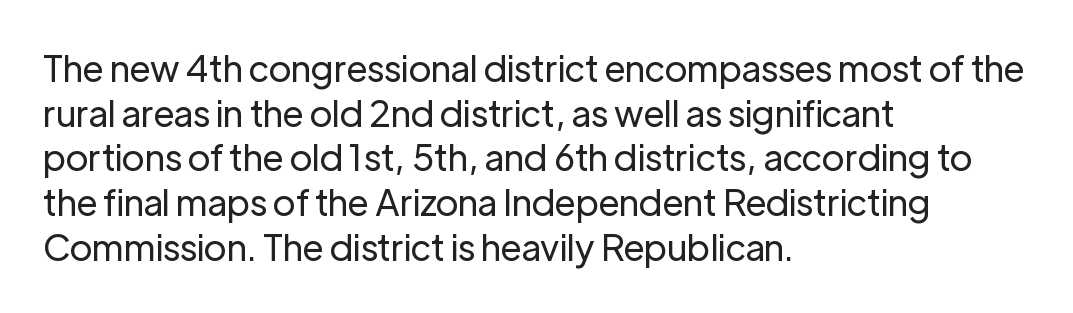
Observe the absence of serifs on each vertical stroke in this sample. The tracking reads as untouched default to a designer's eye. Each stroke keeps to a modest, everyday thickness or less. These lines stack with their left ends in a neat column. Unlike italic type, these characters show no tilt at all.
